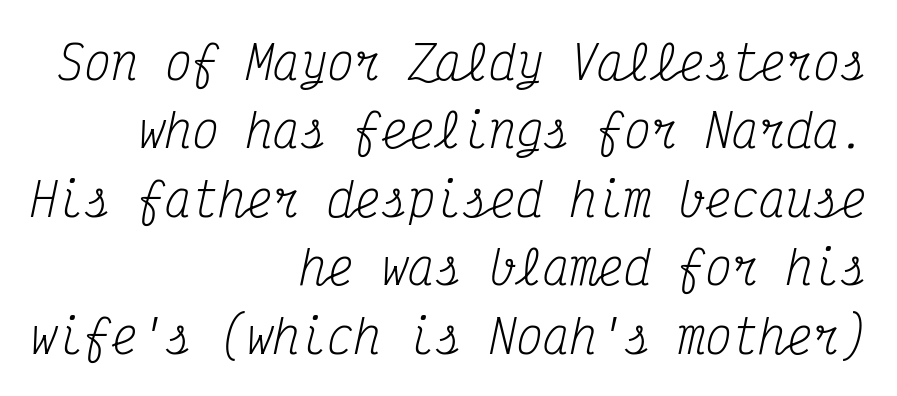
The letterforms sit at book weight or below. Does the leading feel generous? No, just average. The letters march in equal steps, a hallmark of fixed-pitch type. The type is set solid horizontally, with unmodified tracking. Italic? Definitely — the glyphs are oblique. The paragraph shown leans on its right margin.
